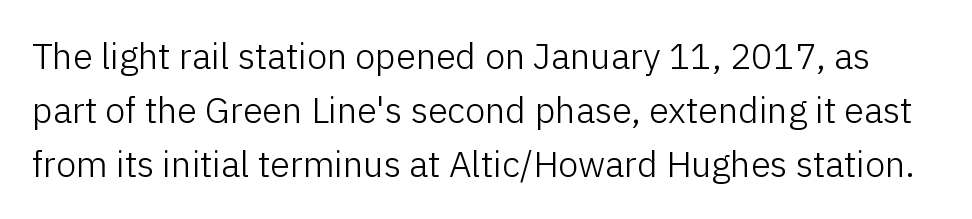
{"serif": "no", "italic": "no", "bold": "no", "weight": "light", "width": "normal", "stroke_contrast": "low", "x_height": "medium", "monospaced": "no", "underline": "no", "line_spacing": "normal", "line_spacing_ratio": 1.5, "letter_spacing": "normal", "letter_spacing_em": 0.0, "glyph_px": 36}
